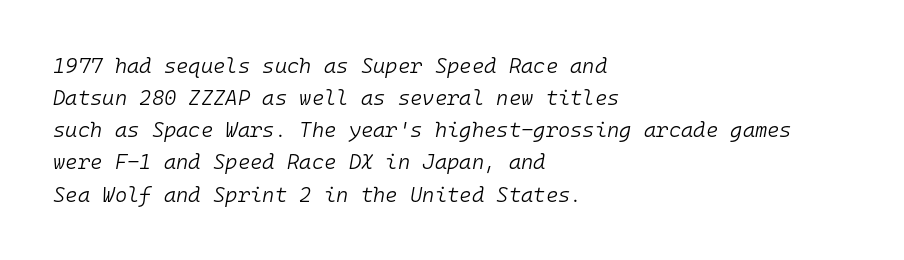
Horizontally, the lines are justified to the leading edge only. Descenders hang freely into open space. Unbolded letterforms with no extra heft. A typesetter would call this leading conventional body-copy spacing. The rendering keeps characters at their native spacing. The axis of the letterforms is tilted away from vertical.
